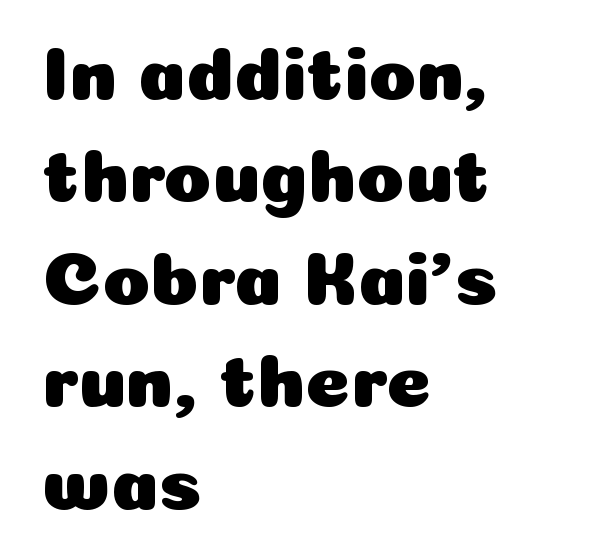
This rendering features lettering with no underline. Is there any slant? The stems are plumb. These lines are rendered in a variable-pitch font. The compositor pushed each line to the left boundary. This sample uses a sans-serif face.
